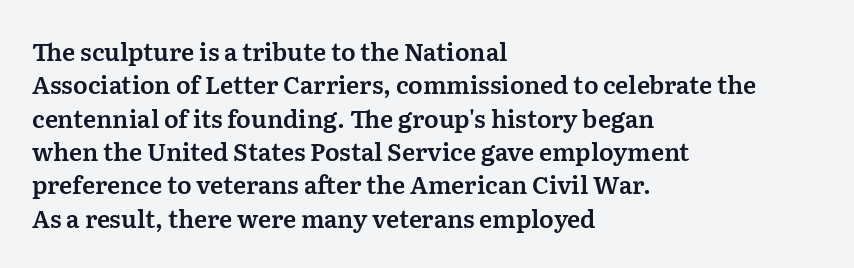
Q: Is the text italic (slanted)? A: No, it is upright.
Q: Is the text underlined? A: No.
Q: How is the paragraph aligned? A: Left-aligned.
Q: Is the spacing between letters normal or unusually wide? A: Normal.
Q: Is the spacing between lines tight, normal or loose? A: Normal.
